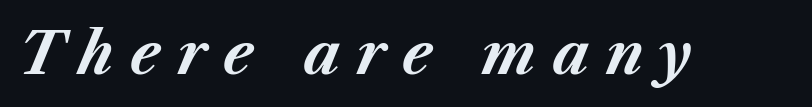
{"italic": "yes", "lean": "right", "slant_degrees": 23, "bold": "yes", "weight": "bold", "width": "normal", "stroke_contrast": "medium", "x_height": "medium", "monospaced": "no", "underline": "no", "letter_spacing": "wide", "letter_spacing_em": 0.28, "glyph_px": 57}
